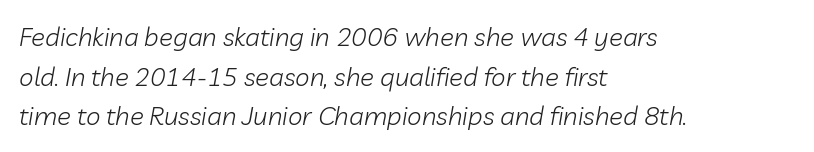
{"italic": "yes", "lean": "right", "slant_degrees": 10, "bold": "no", "underline": "no", "align": "left", "line_spacing": "normal", "line_spacing_ratio": 1.52, "letter_spacing": "normal", "letter_spacing_em": 0.0, "glyph_px": 26}
